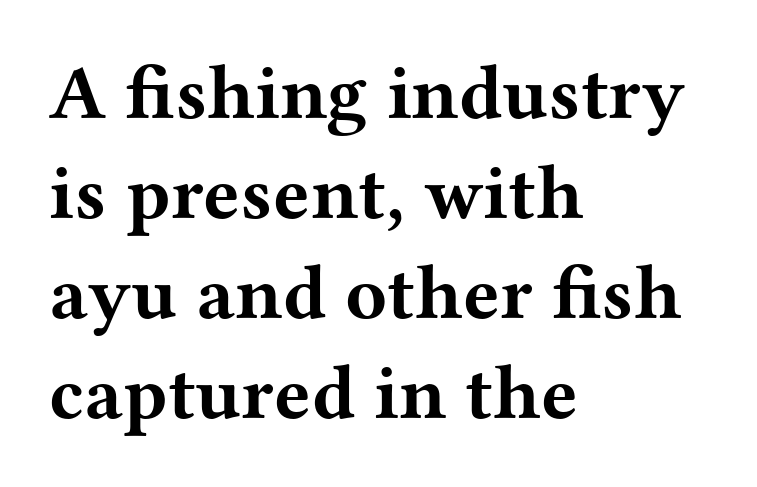
The image shows 77 px bold, wide serif type, upright; set left-aligned, normal line spacing (1.3x), normal letter spacing, not underlined; medium stroke contrast and a medium x-height.
